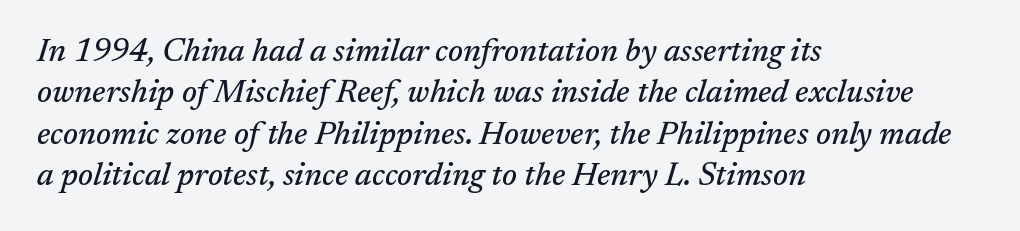
The image shows 32 px serif type, italic (leaning right); set left-aligned, normal line spacing (1.29x), normal letter spacing, not underlined; medium stroke contrast and a medium x-height.
